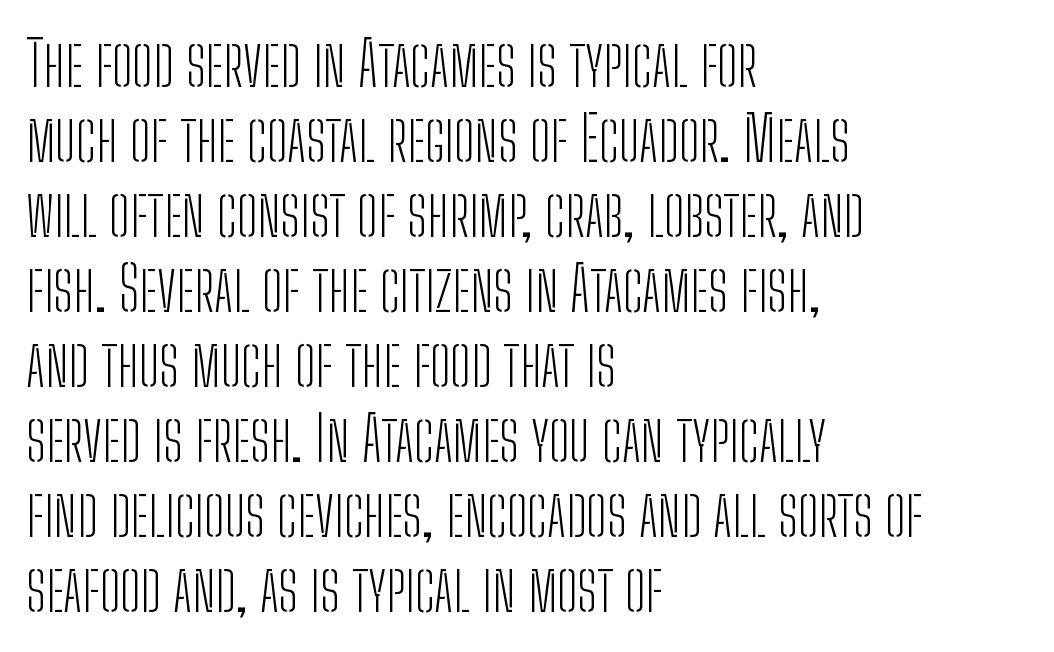
{"serif": "no", "italic": "no", "bold": "no", "weight": "light", "width": "condensed", "stroke_contrast": "low", "x_height": "medium", "monospaced": "no", "underline": "no", "align": "left", "line_spacing_ratio": 1.23, "letter_spacing": "normal", "letter_spacing_em": 0.0, "glyph_px": 61}
